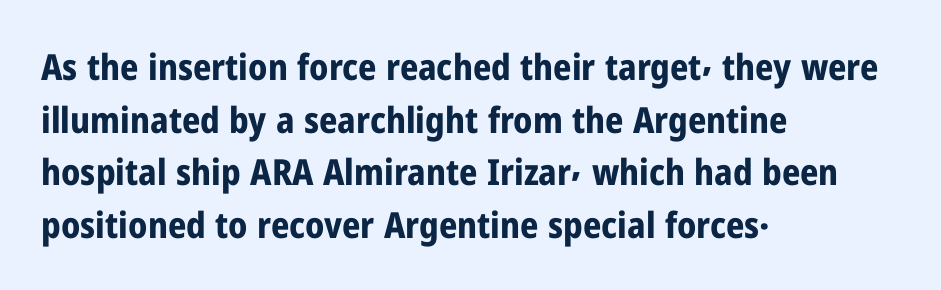
{"serif": "no", "italic": "no", "bold": "yes", "weight": "bold", "width": "condensed", "stroke_contrast": "low", "x_height": "medium", "monospaced": "no", "underline": "no", "align": "left", "line_spacing": "normal", "line_spacing_ratio": 1.46, "letter_spacing": "normal", "letter_spacing_em": 0.0, "glyph_px": 36}
